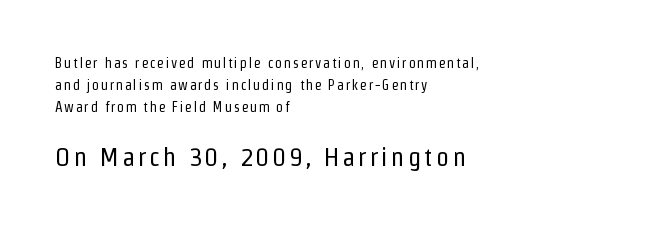
{"italic": "no", "bold": "no", "underline": "no", "align": "left", "line_spacing": "normal", "line_spacing_ratio": 1.57, "larger_block": "second", "size_ratio": 1.86, "glyph_px": 26}
